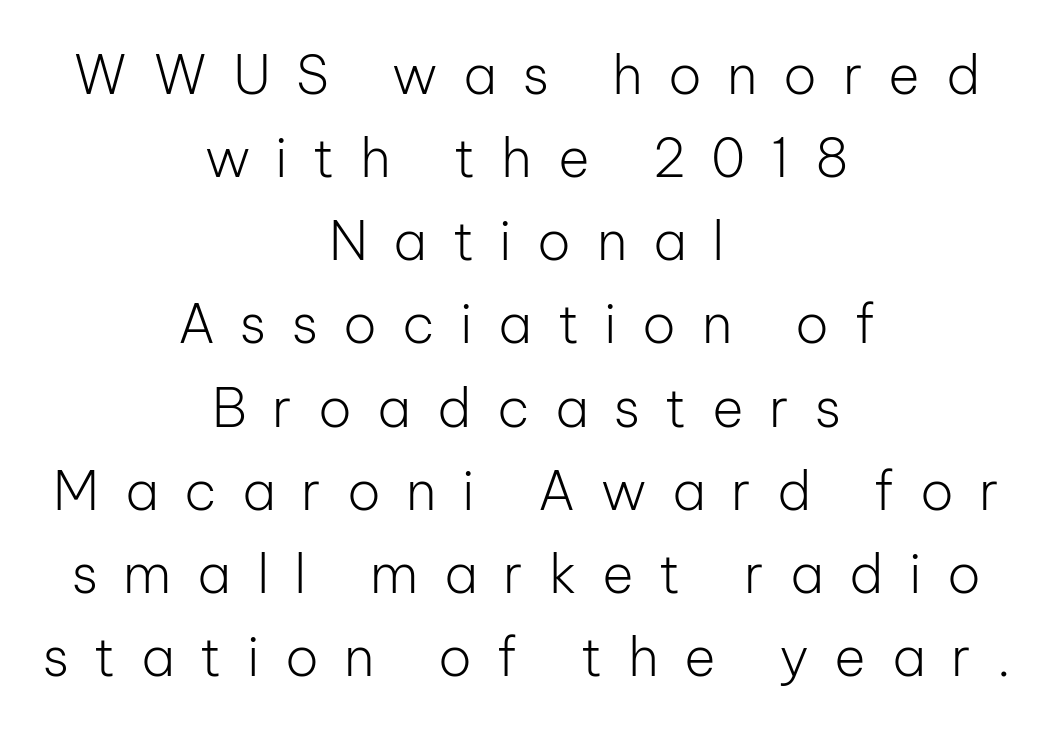
Q: Is the text bold? A: No.
Q: Is the text italic (slanted)? A: No, it is upright.
Q: Is the typeface a serif or a sans-serif typeface? A: Sans-serif.
Q: Is the text underlined? A: No.
Q: How is the paragraph aligned? A: Centered.
Q: Is the spacing between letters normal or unusually wide? A: Unusually wide.
Q: Is the spacing between lines tight, normal or loose? A: Normal.
Q: Width (condensed, normal, or wide)? A: Normal.
Q: Stroke contrast? A: Low.
Q: x-height? A: Medium.
Q: Monospaced? A: No.
